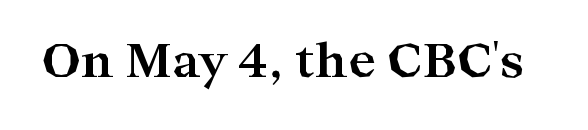
{"serif": "yes", "italic": "no", "bold": "yes", "weight": "bold", "width": "wide", "stroke_contrast": "high", "x_height": "medium", "monospaced": "no", "underline": "no", "letter_spacing": "normal", "letter_spacing_em": 0.0, "glyph_px": 47}
